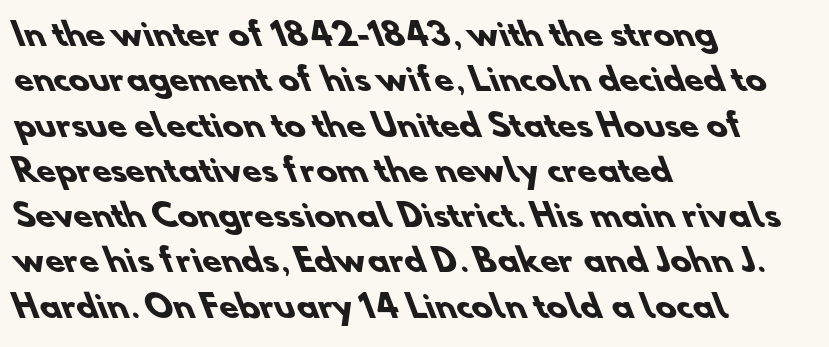
The image shows 31 px heavy sans-serif type; set left-aligned, normal line spacing (1.46x), normal letter spacing, not underlined; low stroke contrast and a small x-height.
